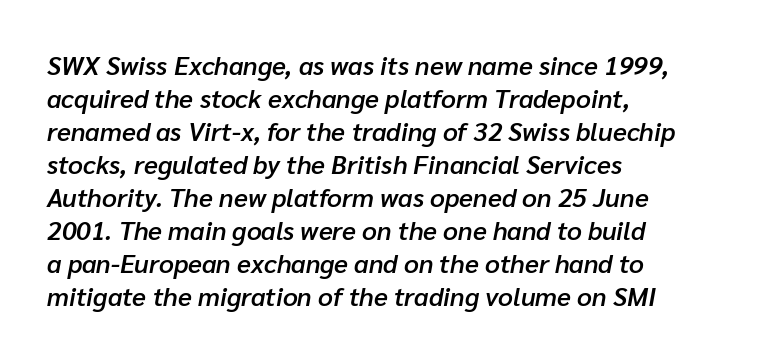
Q: Is the text bold? A: Semi-bold.
Q: Is the text italic (slanted)? A: Yes, it leans right by about 10 degrees.
Q: Is the text underlined? A: No.
Q: How is the paragraph aligned? A: Left-aligned.
Q: Is the spacing between letters normal or unusually wide? A: Normal.
Q: Is the spacing between lines tight, normal or loose? A: Normal.
